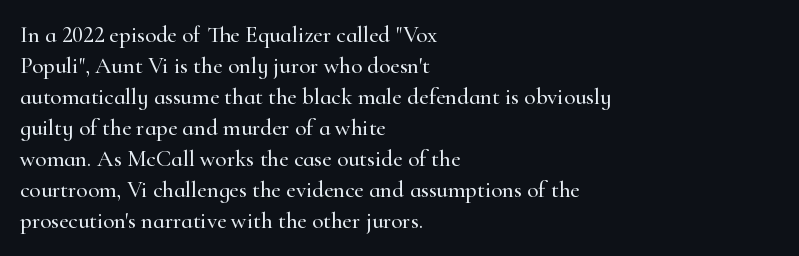
{"italic": "no", "underline": "no", "align": "left", "line_spacing": "normal", "line_spacing_ratio": 1.35, "letter_spacing": "normal", "letter_spacing_em": 0.0, "glyph_px": 23}
